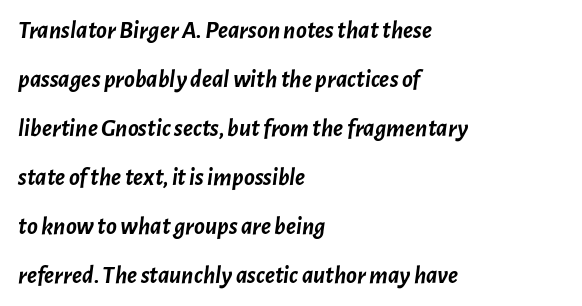
The image shows 25 px bold type, italic (leaning right); set left-aligned, loose line spacing (1.96x), normal letter spacing, not underlined.
